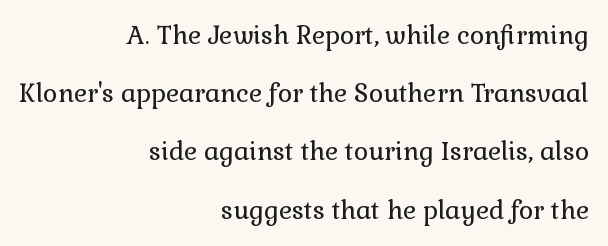
The image shows 25 px text type, upright; set right-aligned, loose line spacing (2.33x), normal letter spacing, not underlined.
